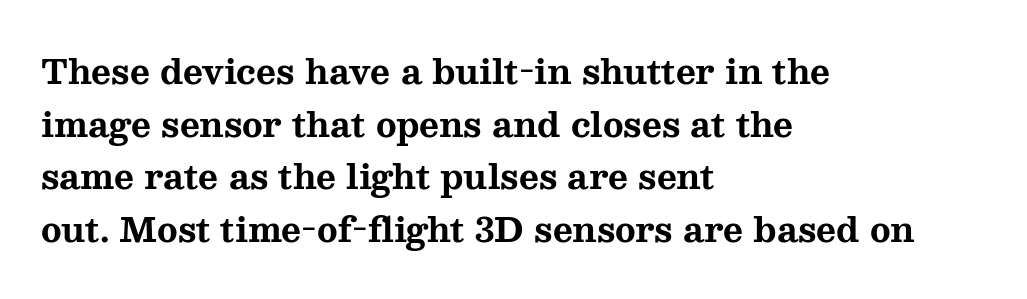
Q: Is the text bold? A: Yes.
Q: Is the text italic (slanted)? A: No, it is upright.
Q: Is the typeface a serif or a sans-serif typeface? A: Serif.
Q: Is the text underlined? A: No.
Q: How is the paragraph aligned? A: Left-aligned.
Q: Is the spacing between letters normal or unusually wide? A: Normal.
Q: Is the spacing between lines tight, normal or loose? A: Normal.
Q: Width (condensed, normal, or wide)? A: Wide.
Q: Stroke contrast? A: Medium.
Q: x-height? A: Medium.
Q: Monospaced? A: No.
